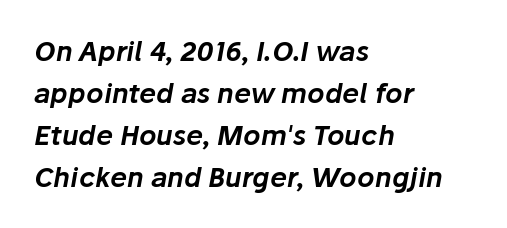
The image shows 27 px text type, italic (leaning right); set left-aligned, normal line spacing (1.55x), normal letter spacing, not underlined.
